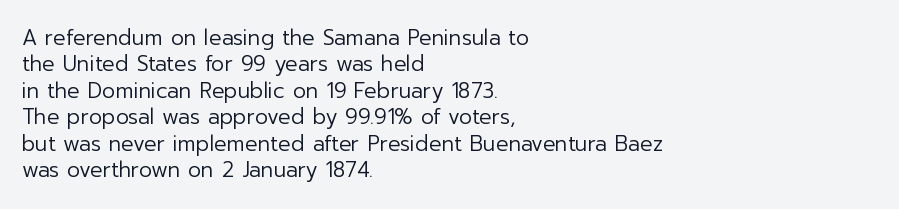
The rendering uses a moderate line-height, typical for paragraphs. Only glyphs here, with clear space below each row. The passage is arranged the way most books set body copy — flush left. Spacing between characters is what you'd get straight out of the box.
